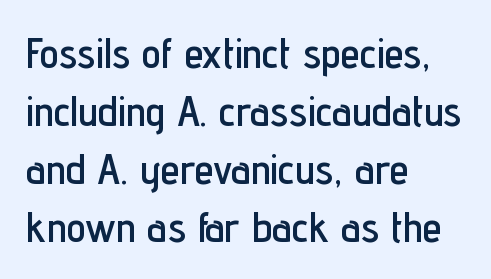
The image shows 43 px condensed sans-serif type, upright; set left-aligned, normal line spacing (1.35x), normal letter spacing, not underlined; low stroke contrast and a medium x-height.
